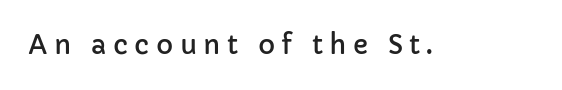
Q: Is the text italic (slanted)? A: No, it is upright.
Q: Is the text underlined? A: No.
Q: Is the spacing between letters normal or unusually wide? A: Unusually wide.
